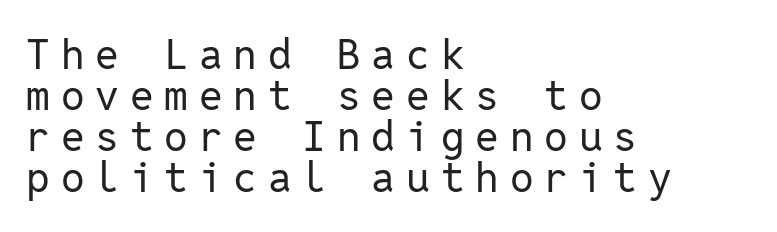
{"serif": "no", "italic": "no", "bold": "no", "weight": "regular", "width": "normal", "stroke_contrast": "low", "x_height": "medium", "monospaced": "yes", "underline": "no", "align": "left", "line_spacing": "tight", "line_spacing_ratio": 0.98, "letter_spacing": "wide", "letter_spacing_em": 0.26, "glyph_px": 42}
